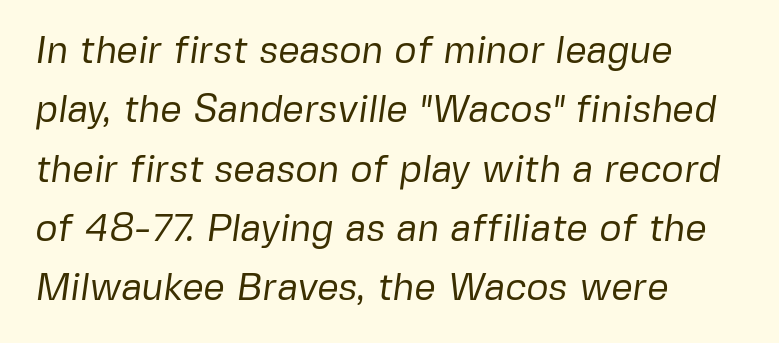
The image shows 38 px regular-weight sans-serif type; set left-aligned, normal line spacing (1.56x), normal letter spacing, not underlined; low stroke contrast and a medium x-height.
